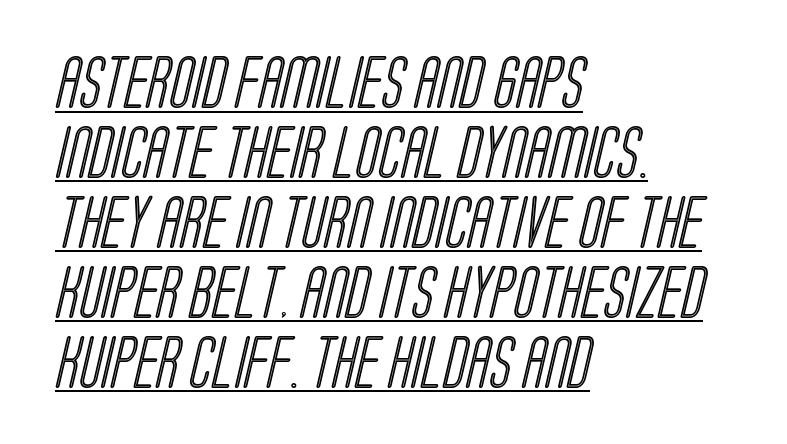
{"width": "condensed", "x_height": "large", "monospaced": "no", "underline": "yes", "align": "left", "line_spacing": "normal", "line_spacing_ratio": 1.32, "letter_spacing": "normal", "letter_spacing_em": 0.0, "glyph_px": 53}
